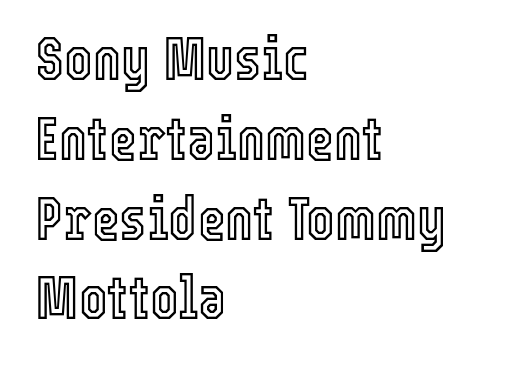
Which margin do the lines hug? The left one — the right edge is uneven. Character widths vary here, with narrow letters taking less room than wide ones. Characters remain perfectly vertical along every line. Evenly set lines give the paragraph a standard silhouette. Students, note that the glyphs here touch the page at normal intervals. The space beneath each line is pristine and unruled.
